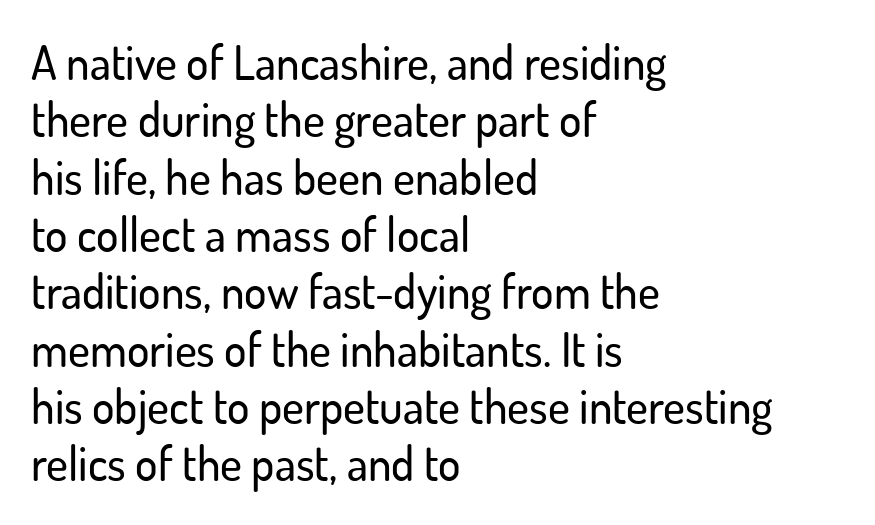
{"serif": "no", "italic": "no", "width": "normal", "stroke_contrast": "low", "x_height": "small", "monospaced": "no", "underline": "no", "align": "left", "line_spacing_ratio": 1.22, "letter_spacing": "normal", "letter_spacing_em": 0.0, "glyph_px": 47}
